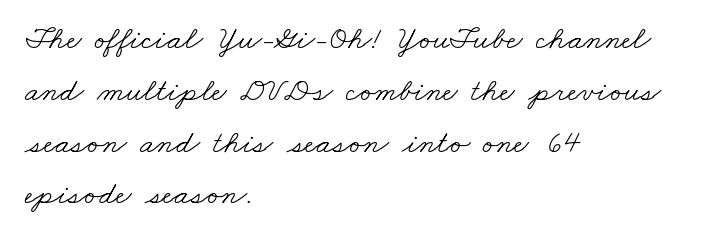
{"serif": "yes", "bold": "no", "weight": "light", "width": "wide", "stroke_contrast": "low", "x_height": "small", "monospaced": "no", "underline": "no", "align": "left", "line_spacing": "normal", "line_spacing_ratio": 1.57, "letter_spacing": "normal", "letter_spacing_em": 0.0, "glyph_px": 33}
